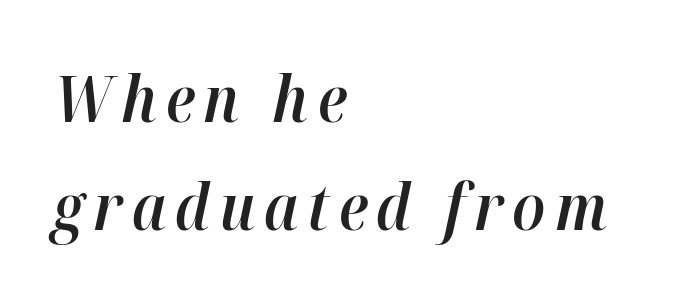
Unmarked baselines from the first word to the last. The characters look somewhat weighty, a semibold short of true bold. Horizontal bands of white between lines are of average thickness. The compositor pushed each line to the left boundary.
